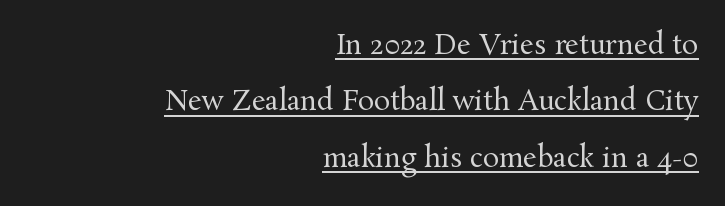
Q: Is the text bold? A: No.
Q: Is the text italic (slanted)? A: No, it is upright.
Q: Is the text underlined? A: Yes.
Q: How is the paragraph aligned? A: Right-aligned.
Q: Is the spacing between letters normal or unusually wide? A: Normal.
Q: Is the spacing between lines tight, normal or loose? A: Loose.
